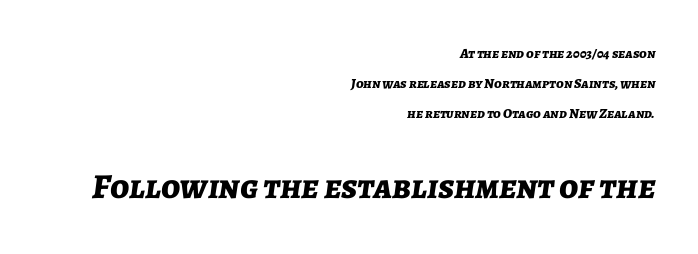
The image shows 35 px bold type, italic (leaning right); set right-aligned, loose line spacing (2.16x), normal letter spacing, not underlined; the second (bottom) block is 2.5x larger; low stroke contrast and a medium x-height.
